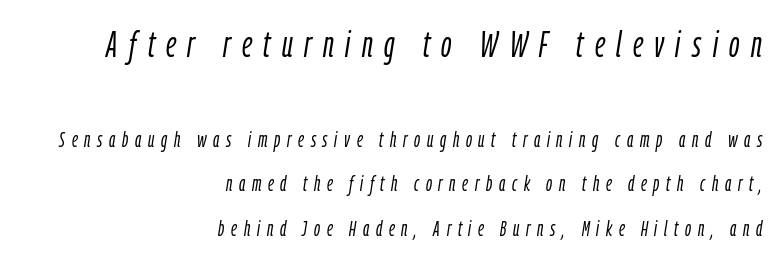
{"italic": "yes", "lean": "right", "slant_degrees": 9, "bold": "no", "weight": "light", "width": "condensed", "stroke_contrast": "low", "x_height": "medium", "monospaced": "no", "underline": "no", "align": "right", "line_spacing": "loose", "line_spacing_ratio": 2.1, "letter_spacing": "wide", "letter_spacing_em": 0.32, "larger_block": "first", "size_ratio": 1.71, "glyph_px": 36}
